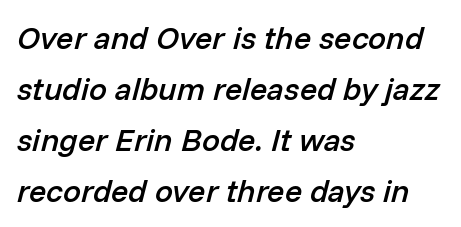
{"italic": "yes", "lean": "right", "slant_degrees": 14, "bold": "semi", "weight": "semibold", "width": "normal", "stroke_contrast": "low", "x_height": "medium", "monospaced": "no", "underline": "no", "align": "left", "line_spacing": "normal", "line_spacing_ratio": 1.59, "letter_spacing": "normal", "letter_spacing_em": 0.0, "glyph_px": 32}
